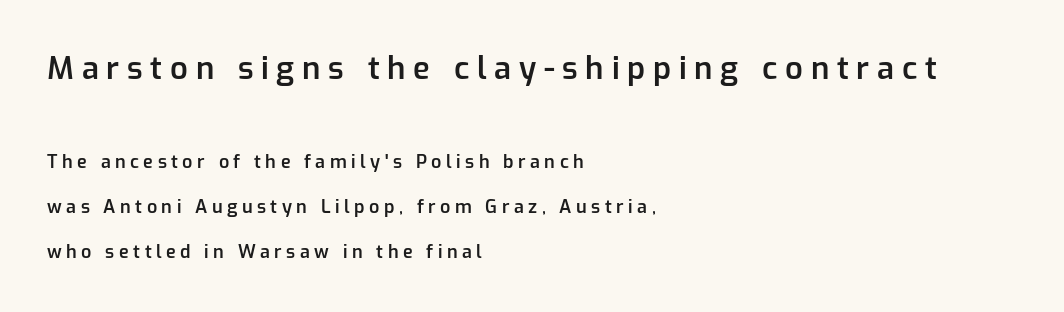
The image shows 31 px semibold sans-serif type, upright; set left-aligned, loose line spacing (2.5x), unusually wide letter spacing (+0.25 em), not underlined; the first (top) block is 1.72x larger; low stroke contrast and a medium x-height.
